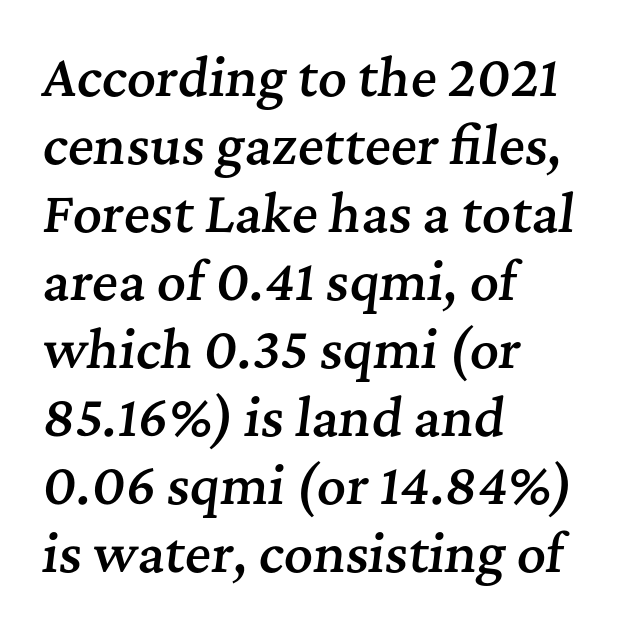
Words float on clear page, feet unadorned. Strokes here are thickened, but only to semibold level. The designer left line spacing at the default. Are there feet on the stems? There are — it's a serif. This sample has the flowing, uneven cadence of proportional lettering.
